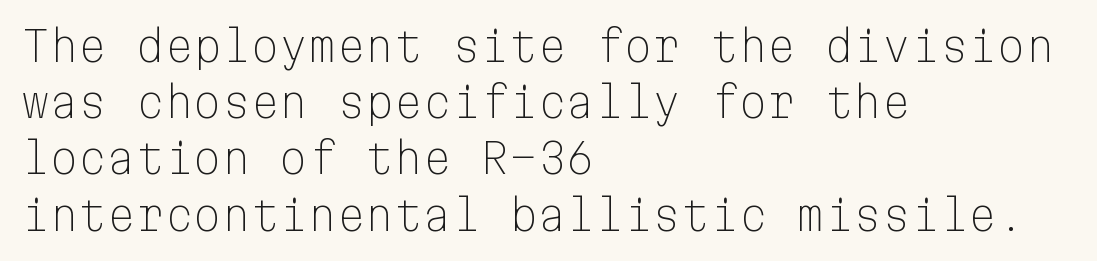
{"serif": "no", "italic": "no", "bold": "no", "weight": "light", "width": "normal", "stroke_contrast": "low", "x_height": "medium", "monospaced": "yes", "underline": "no", "align": "left", "line_spacing": "normal", "line_spacing_ratio": 1.37, "letter_spacing": "normal", "letter_spacing_em": 0.0, "glyph_px": 41}
